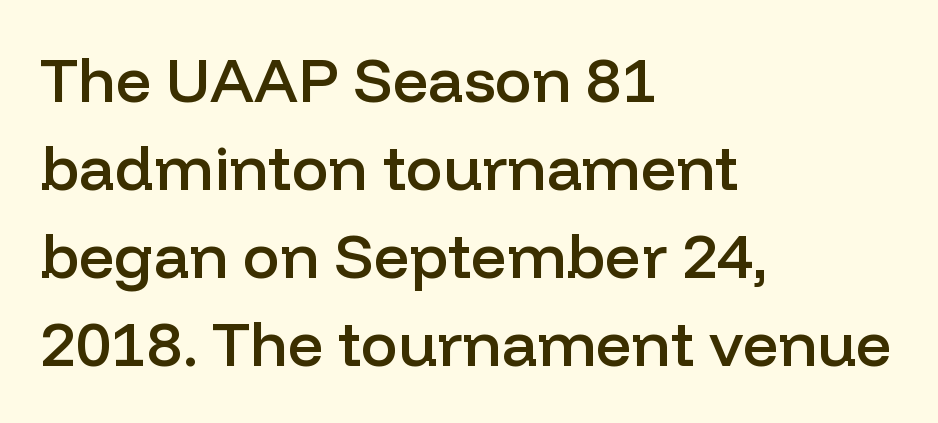
The image shows 62 px semibold sans-serif type, upright; set left-aligned, normal line spacing (1.42x), normal letter spacing, not underlined; low stroke contrast and a medium x-height.
